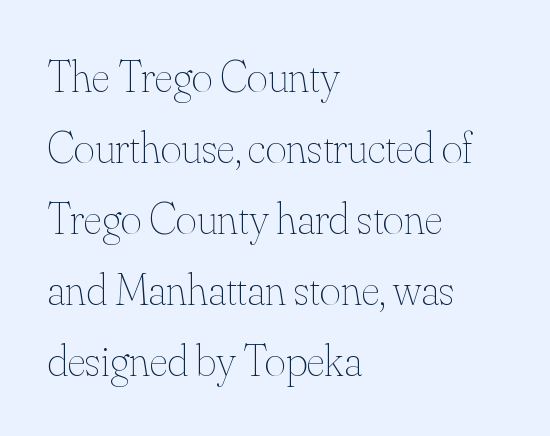
Looks like regular typesetting: each glyph gets only the width it needs. Tracking here is standard; glyphs follow each other at the usual distance. Left-aligned paragraph, ragged on the right. If you measured baseline to baseline, you'd find a middling distance. Weight class: somewhere from thin through regular. Every character sits straight up, as roman type does.
